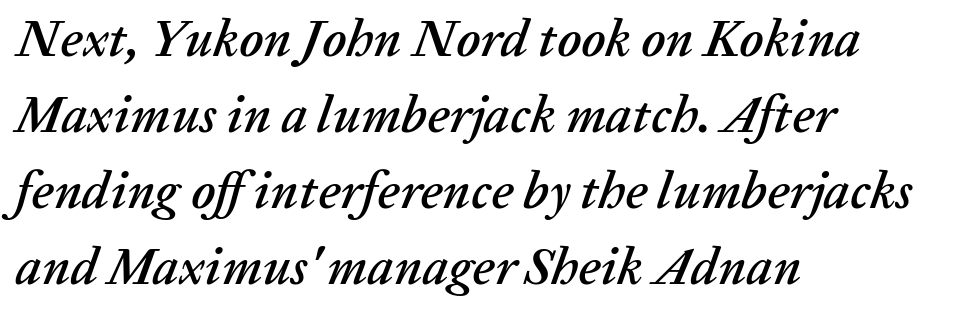
This is oblique type, the kind used for emphasis or titles. How are the letters spaced? Ordinarily, with no added tracking. Varying glyph widths throughout — classic text-font behaviour. The passage shown is not underscored anywhere.
